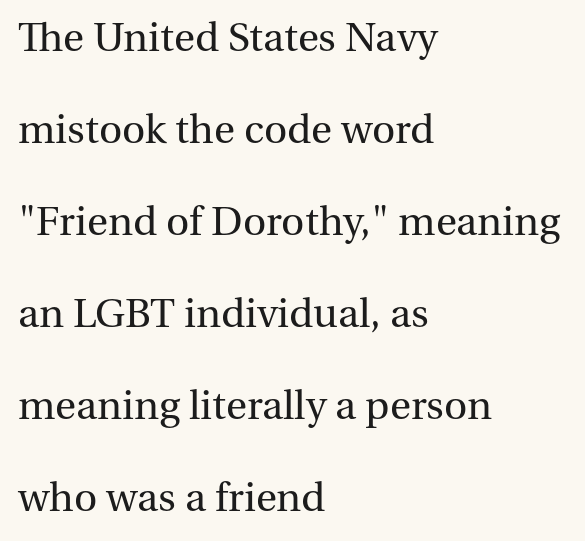
Proportional: the letters do not fall into vertical columns. Caption: multi-line text, flush left, ragged right. Caption: standard tracking, unaltered. Airy leading.
